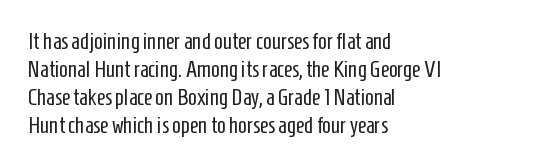
The image shows 23 px text type, upright; set left-aligned, line spacing 1.22x, normal letter spacing, not underlined.
